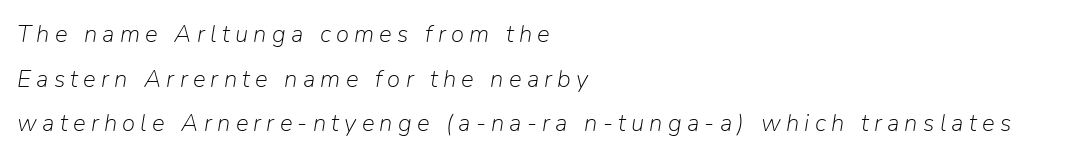
The image shows 24 px text type, italic (leaning right); set left-aligned, line spacing 1.86x, unusually wide letter spacing (+0.22 em), not underlined.
